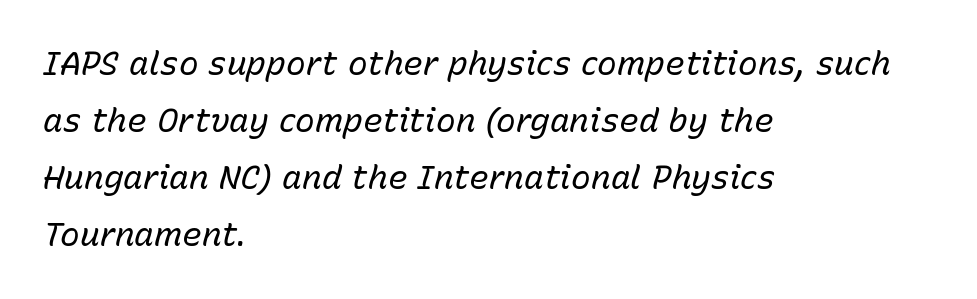
Q: Is the text bold? A: No.
Q: Is the text italic (slanted)? A: Yes, it leans right by about 15 degrees.
Q: Is the text underlined? A: No.
Q: How is the paragraph aligned? A: Left-aligned.
Q: Is the spacing between letters normal or unusually wide? A: Normal.
Q: Width (condensed, normal, or wide)? A: Normal.
Q: Stroke contrast? A: Low.
Q: x-height? A: Medium.
Q: Monospaced? A: No.
